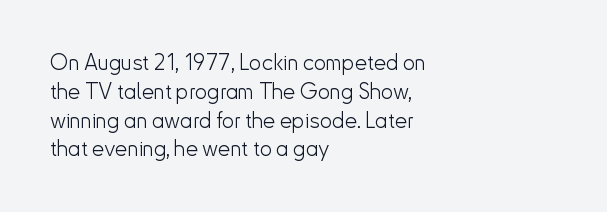
{"italic": "no", "bold": "no", "underline": "no", "align": "left", "line_spacing": "normal", "line_spacing_ratio": 1.31, "letter_spacing": "normal", "letter_spacing_em": 0.0, "glyph_px": 22}
